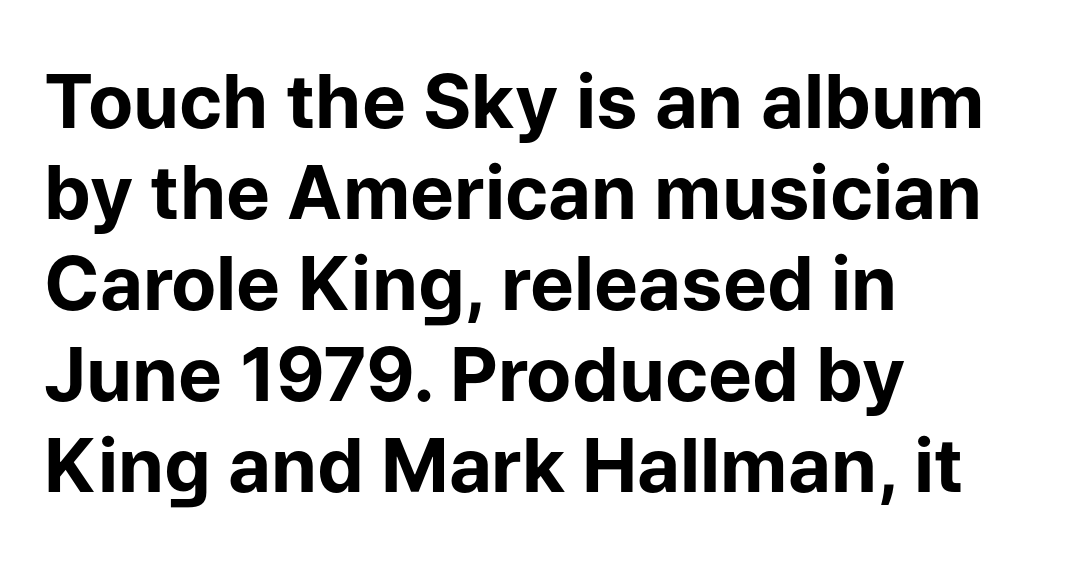
{"serif": "no", "italic": "no", "bold": "yes", "weight": "bold", "width": "normal", "stroke_contrast": "low", "x_height": "medium", "monospaced": "no", "underline": "no", "align": "left", "line_spacing_ratio": 1.23, "letter_spacing": "normal", "letter_spacing_em": 0.0, "glyph_px": 74}
